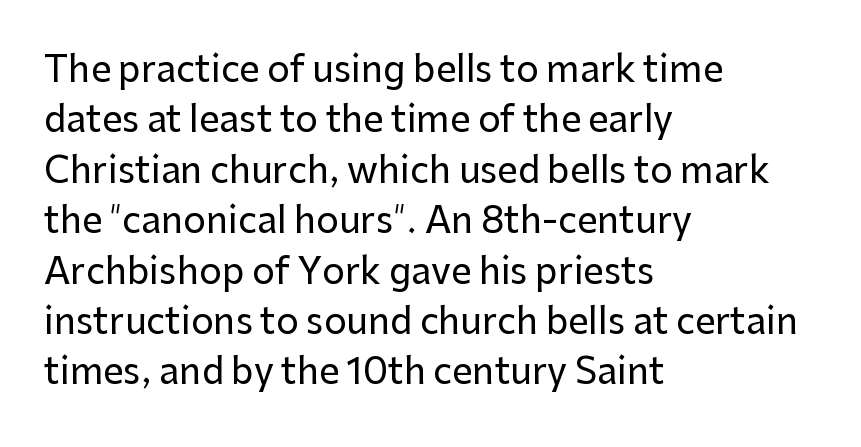
Rule under the text: the space is simply empty. Nope, not italic — everything's standing straight. Varying glyph widths throughout — classic text-font behaviour. Line beginnings align vertically; line endings do not.
